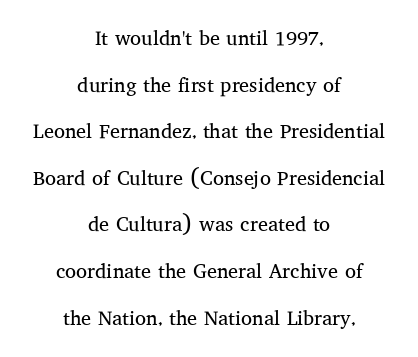
The image shows 20 px text type, upright; set centered, loose line spacing (2.33x), normal letter spacing, not underlined.
